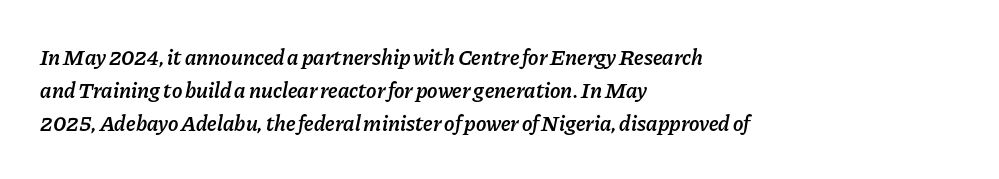
Q: Is the text bold? A: Semi-bold.
Q: Is the text italic (slanted)? A: Yes, it leans right by about 11 degrees.
Q: Is the text underlined? A: No.
Q: How is the paragraph aligned? A: Left-aligned.
Q: Is the spacing between letters normal or unusually wide? A: Normal.
Q: Is the spacing between lines tight, normal or loose? A: Normal.
